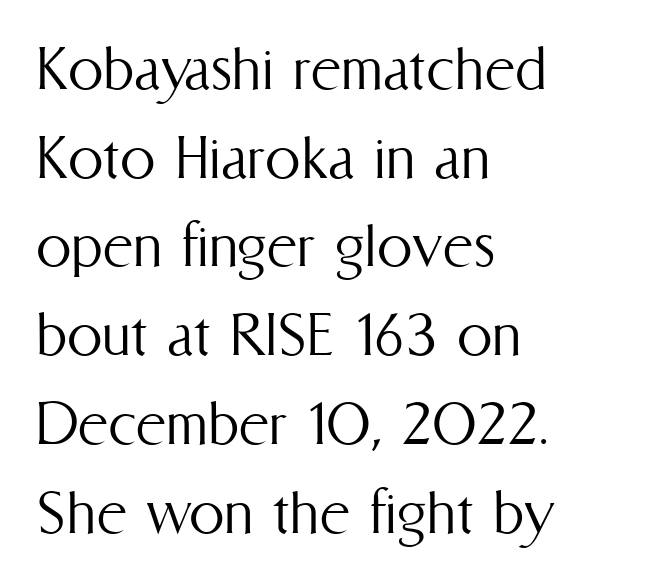
Q: Is the text bold? A: No.
Q: Is the text italic (slanted)? A: No, it is upright.
Q: Is the text underlined? A: No.
Q: How is the paragraph aligned? A: Left-aligned.
Q: Is the spacing between letters normal or unusually wide? A: Normal.
Q: Is the spacing between lines tight, normal or loose? A: Normal.
Q: Width (condensed, normal, or wide)? A: Condensed.
Q: Stroke contrast? A: Medium.
Q: x-height? A: Medium.
Q: Monospaced? A: No.
